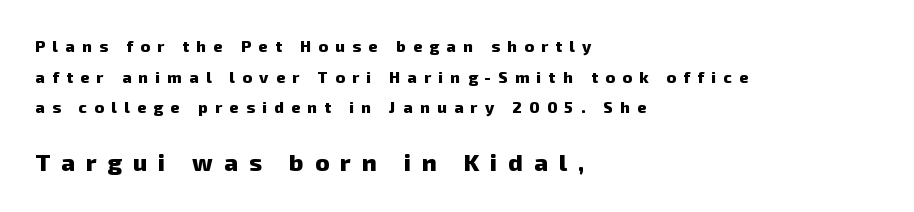
Q: Is the text bold? A: Yes.
Q: Is the text underlined? A: No.
Q: How is the paragraph aligned? A: Left-aligned.
Q: Is the spacing between letters normal or unusually wide? A: Unusually wide.
Q: Is the spacing between lines tight, normal or loose? A: Loose.
Q: Which block of text is set in a larger size, the first (top) or the second (bottom)? A: The second (bottom) one.
